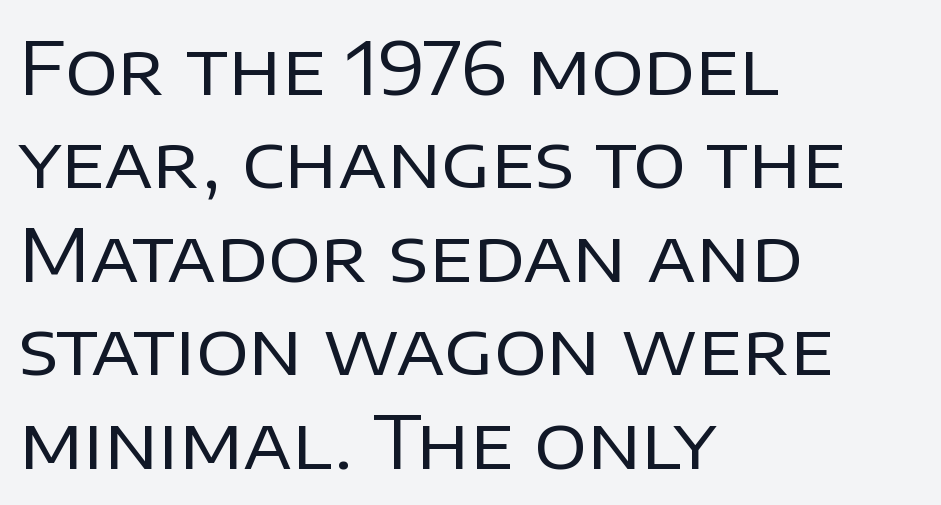
{"serif": "no", "italic": "no", "bold": "no", "weight": "regular", "width": "normal", "stroke_contrast": "low", "x_height": "large", "monospaced": "no", "underline": "no", "align": "left", "line_spacing": "normal", "line_spacing_ratio": 1.28, "letter_spacing": "normal", "letter_spacing_em": 0.0, "glyph_px": 73}
